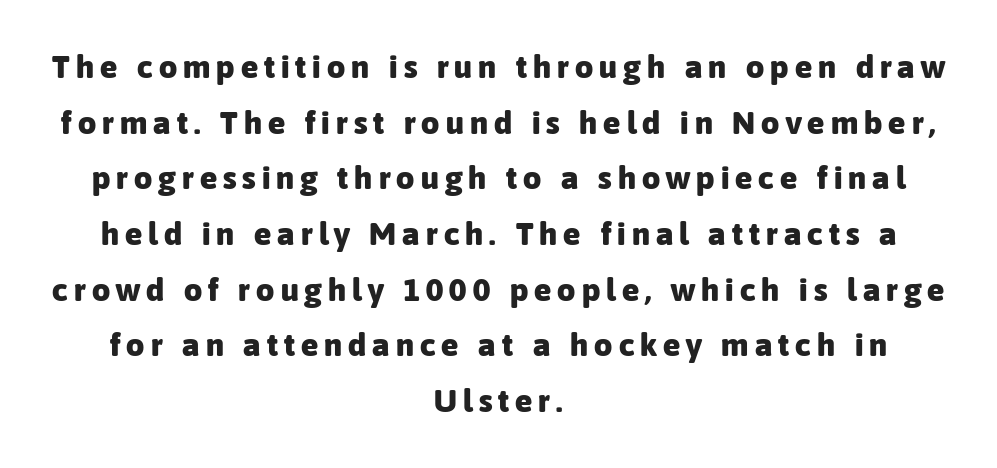
Q: Is the text bold? A: Yes.
Q: Is the text italic (slanted)? A: No, it is upright.
Q: Is the typeface a serif or a sans-serif typeface? A: Sans-serif.
Q: Is the text underlined? A: No.
Q: How is the paragraph aligned? A: Centered.
Q: Width (condensed, normal, or wide)? A: Normal.
Q: Stroke contrast? A: Low.
Q: x-height? A: Medium.
Q: Monospaced? A: No.
